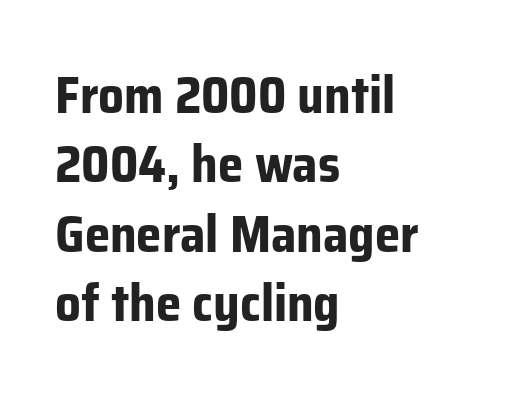
{"serif": "no", "italic": "no", "bold": "yes", "weight": "bold", "width": "normal", "stroke_contrast": "low", "x_height": "medium", "monospaced": "no", "underline": "no", "align": "left", "line_spacing": "normal", "line_spacing_ratio": 1.36, "letter_spacing": "normal", "letter_spacing_em": 0.0, "glyph_px": 51}
